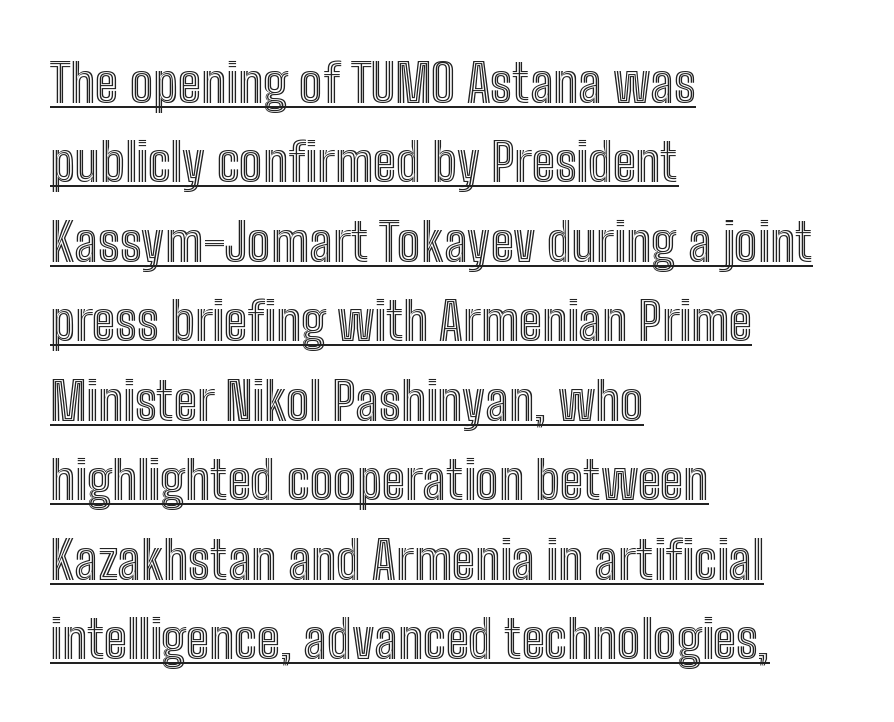
{"italic": "no", "width": "condensed", "x_height": "medium", "monospaced": "no", "underline": "yes", "align": "left", "line_spacing": "normal", "line_spacing_ratio": 1.5, "letter_spacing": "normal", "letter_spacing_em": 0.0, "glyph_px": 53}
